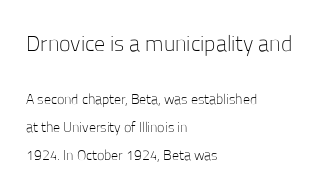
Q: Is the text bold? A: No.
Q: Is the text italic (slanted)? A: No, it is upright.
Q: Is the text underlined? A: No.
Q: How is the paragraph aligned? A: Left-aligned.
Q: Is the spacing between letters normal or unusually wide? A: Normal.
Q: Is the spacing between lines tight, normal or loose? A: Loose.
Q: Which block of text is set in a larger size, the first (top) or the second (bottom)? A: The first (top) one.
